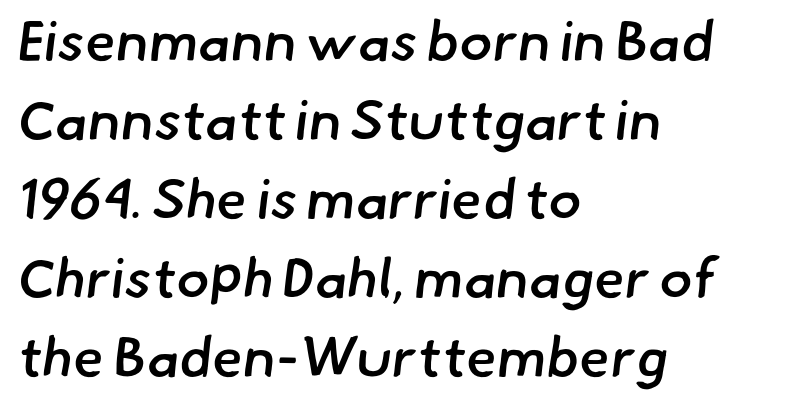
Glance below the letters and you will spot only blank space. The passage shown is typed in a proportional face where columns would drift. The ragged edge is on the right, which tells us the setting is flush left. Classification — sans serif.
